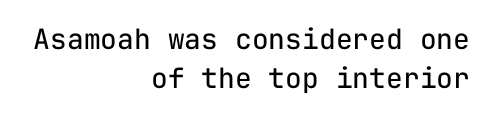
Q: Is the text bold? A: No.
Q: Is the text italic (slanted)? A: No, it is upright.
Q: Is the typeface a serif or a sans-serif typeface? A: Sans-serif.
Q: Is the text underlined? A: No.
Q: How is the paragraph aligned? A: Right-aligned.
Q: Is the spacing between letters normal or unusually wide? A: Normal.
Q: Is the spacing between lines tight, normal or loose? A: Normal.
Q: Width (condensed, normal, or wide)? A: Normal.
Q: Stroke contrast? A: Low.
Q: x-height? A: Medium.
Q: Monospaced? A: Yes.
